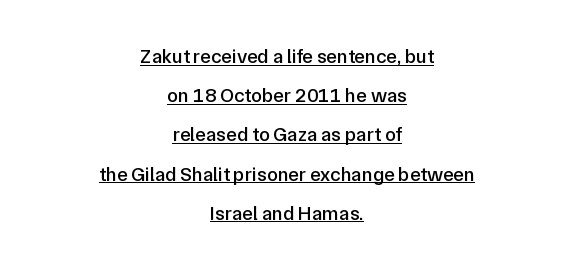
Q: Is the text italic (slanted)? A: No, it is upright.
Q: Is the text underlined? A: Yes.
Q: How is the paragraph aligned? A: Centered.
Q: Is the spacing between letters normal or unusually wide? A: Normal.
Q: Is the spacing between lines tight, normal or loose? A: Loose.
